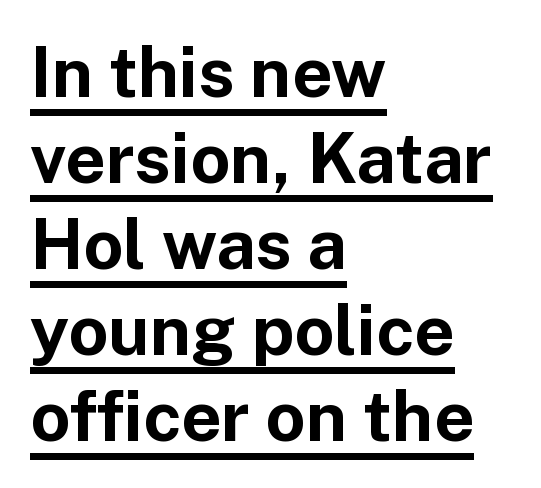
Q: Is the text bold? A: Yes.
Q: Is the text italic (slanted)? A: No, it is upright.
Q: Is the typeface a serif or a sans-serif typeface? A: Sans-serif.
Q: Is the text underlined? A: Yes.
Q: How is the paragraph aligned? A: Left-aligned.
Q: Is the spacing between letters normal or unusually wide? A: Normal.
Q: Width (condensed, normal, or wide)? A: Normal.
Q: Stroke contrast? A: Low.
Q: x-height? A: Medium.
Q: Monospaced? A: No.
